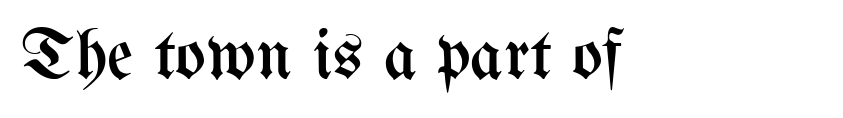
{"italic": "no", "bold": "no", "weight": "regular", "width": "condensed", "stroke_contrast": "medium", "x_height": "medium", "monospaced": "no", "underline": "no", "align": "left", "letter_spacing": "normal", "letter_spacing_em": 0.0, "glyph_px": 72}
